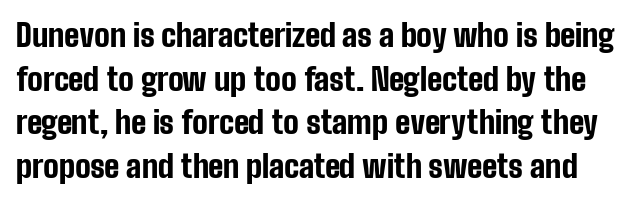
The image shows 31 px bold, condensed sans-serif type, upright; set normal line spacing (1.41x), normal letter spacing, not underlined; low stroke contrast and a medium x-height.
